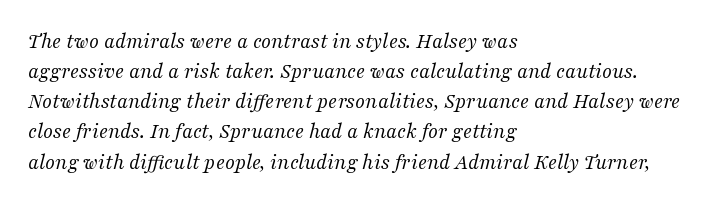
Notice how the stems are inclined rather than vertical — that's the hallmark of italics. Clear beneath every line of the passage. Typeset ragged right — the left edge is the straight one. The letterforms sit at book weight or below. Tracking here is standard; glyphs follow each other at the usual distance. Successive baselines arrive at the customary interval.
